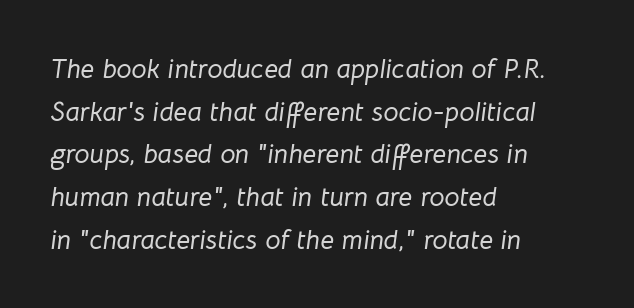
The image shows 27 px text type, italic (leaning right); set left-aligned, normal line spacing (1.58x), normal letter spacing, not underlined.
